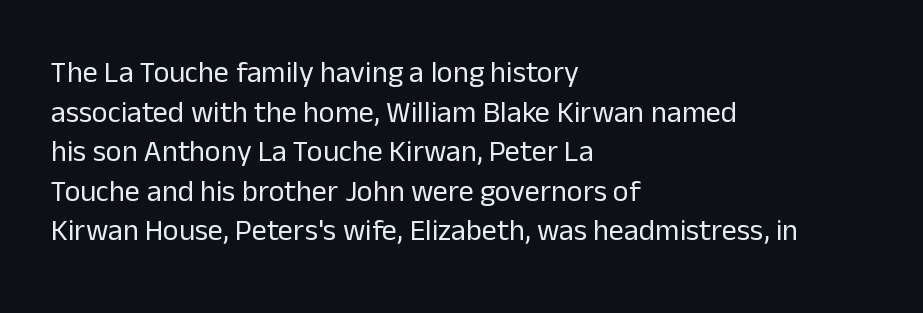
The image shows 30 px regular-weight sans-serif type, upright; set left-aligned, normal line spacing (1.32x), normal letter spacing, not underlined; low stroke contrast and a medium x-height.
